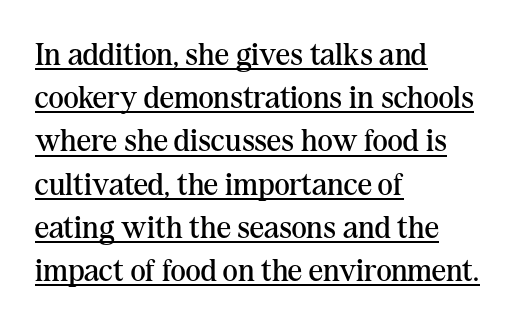
The horizontal fit of the characters is conventional and even. The passage is arranged the way most books set body copy — flush left. Is the stroke heavy? The answer is a plain regular-or-lighter. The glyphs in this specimen are seriffed.
